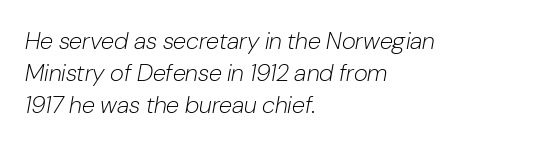
{"italic": "yes", "lean": "right", "slant_degrees": 10, "bold": "no", "underline": "no", "align": "left", "line_spacing": "normal", "line_spacing_ratio": 1.33, "letter_spacing": "normal", "letter_spacing_em": 0.0, "glyph_px": 24}
